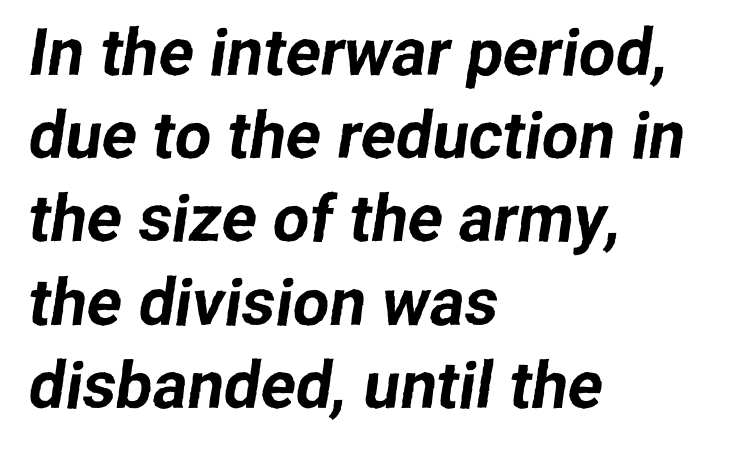
The image shows 65 px sans-serif type; set left-aligned, normal line spacing (1.28x), normal letter spacing, not underlined; low stroke contrast and a medium x-height.
